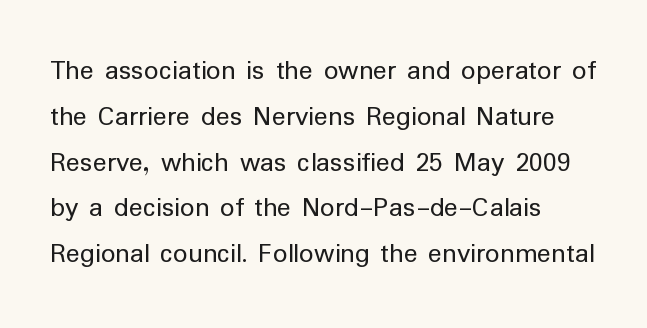
The image shows 29 px regular-weight sans-serif type, upright; set left-aligned, normal line spacing (1.58x), normal letter spacing, not underlined; low stroke contrast and a medium x-height.
